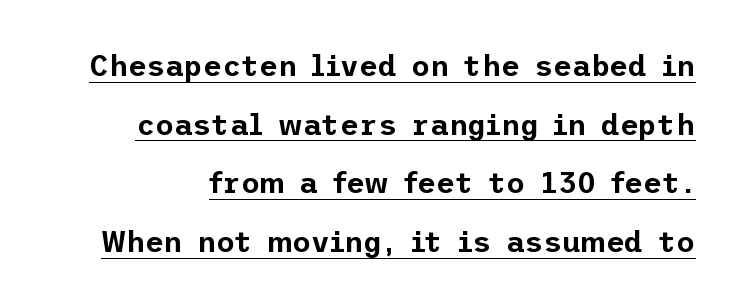
Style check: upright. What kind of face is this? One without serifs — a sans. Is there an underline? Yes — a line sits under the letters. The horizontal fit of the characters is conventional and even.
